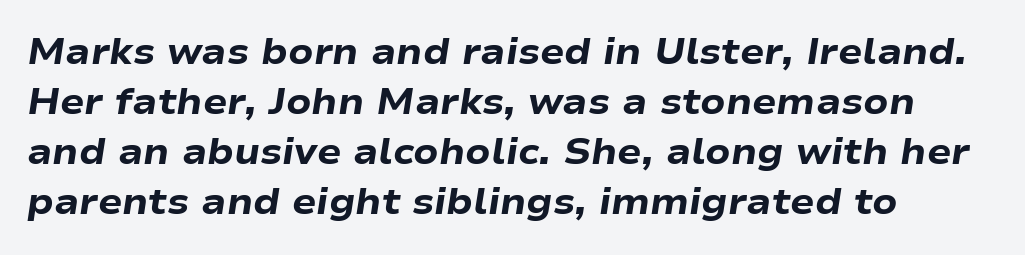
No extra tracking has been applied to these lines. Italic: yes, the glyphs are oblique. The block of text has a typical density, with ordinary space between rows. The strip under each line holds only bare page. The rendering anchors every line to the left-hand side.
